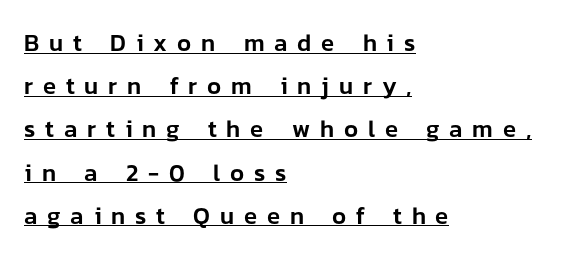
The image shows 24 px text type, upright; set left-aligned, line spacing 1.8x, unusually wide letter spacing (+0.41 em), underlined.
